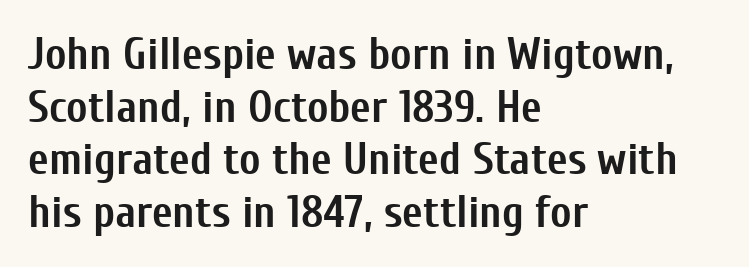
Q: Is the text bold? A: Yes.
Q: Is the text italic (slanted)? A: No, it is upright.
Q: Is the typeface a serif or a sans-serif typeface? A: Sans-serif.
Q: Is the text underlined? A: No.
Q: How is the paragraph aligned? A: Left-aligned.
Q: Is the spacing between letters normal or unusually wide? A: Normal.
Q: Width (condensed, normal, or wide)? A: Condensed.
Q: Stroke contrast? A: Low.
Q: x-height? A: Medium.
Q: Monospaced? A: No.
